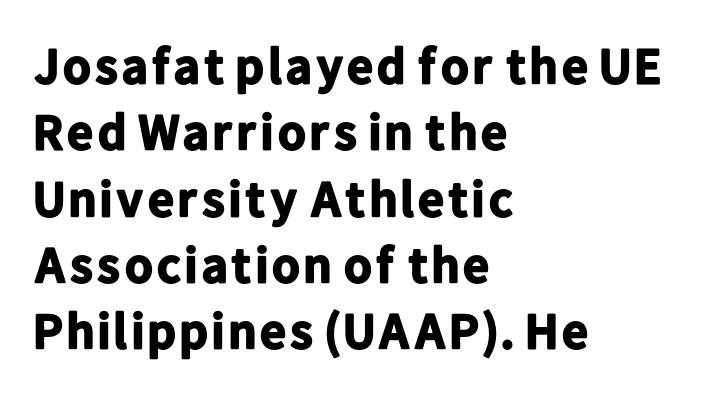
The image shows 51 px bold sans-serif type, upright; set left-aligned, normal line spacing (1.3x), normal letter spacing, not underlined; low stroke contrast and a medium x-height.
